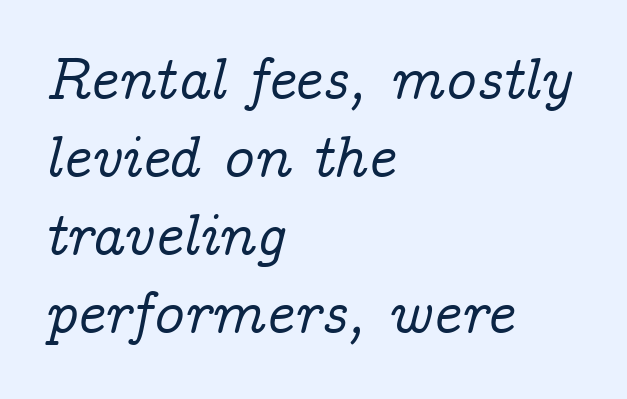
Compared with typical paragraphs, the rows here are spaced about the same. If you drew a line through each stem, it would be angled. The compositor pushed each line to the left boundary. The letters advance in unequal steps, a hallmark of proportional type. Has an underline been added? It has not. Note: serifs present on the glyphs.
